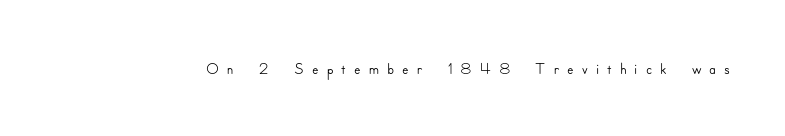
The image shows 24 px text type, upright; set unusually wide letter spacing (+0.33 em), not underlined.
